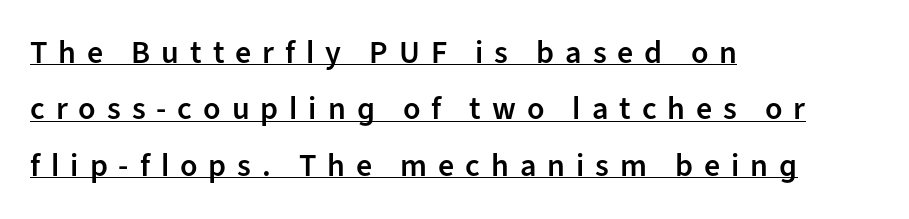
A typographer would call this underscored text. Compared with typical body copy, the letter spacing here is much looser. The letters carry no serifs — their stems end cleanly without finishing strokes. The sample has been set in demibold, a notch under bold.
